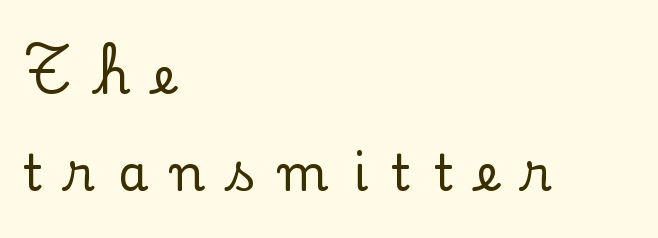
Q: Is the text italic (slanted)? A: No, it is upright.
Q: Is the typeface a serif or a sans-serif typeface? A: Serif.
Q: Is the text underlined? A: No.
Q: How is the paragraph aligned? A: Left-aligned.
Q: Is the spacing between letters normal or unusually wide? A: Unusually wide.
Q: Is the spacing between lines tight, normal or loose? A: Loose.
Q: Width (condensed, normal, or wide)? A: Normal.
Q: Stroke contrast? A: Low.
Q: x-height? A: Small.
Q: Monospaced? A: No.
